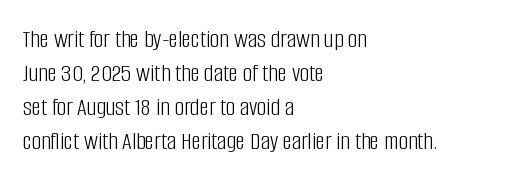
Q: Is the text bold? A: No.
Q: Is the text italic (slanted)? A: No, it is upright.
Q: Is the text underlined? A: No.
Q: How is the paragraph aligned? A: Left-aligned.
Q: Is the spacing between letters normal or unusually wide? A: Normal.
Q: Is the spacing between lines tight, normal or loose? A: Normal.
